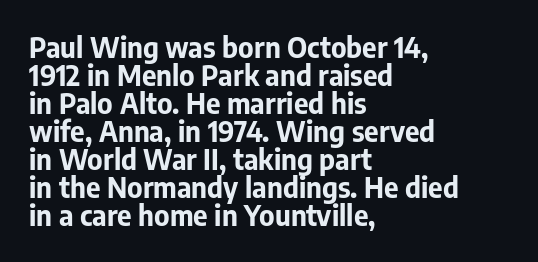
Q: Is the text bold? A: Yes.
Q: Is the text italic (slanted)? A: No, it is upright.
Q: Is the typeface a serif or a sans-serif typeface? A: Sans-serif.
Q: Is the text underlined? A: No.
Q: How is the paragraph aligned? A: Left-aligned.
Q: Is the spacing between letters normal or unusually wide? A: Normal.
Q: Is the spacing between lines tight, normal or loose? A: Tight.
Q: Width (condensed, normal, or wide)? A: Normal.
Q: Stroke contrast? A: Low.
Q: x-height? A: Medium.
Q: Monospaced? A: No.
